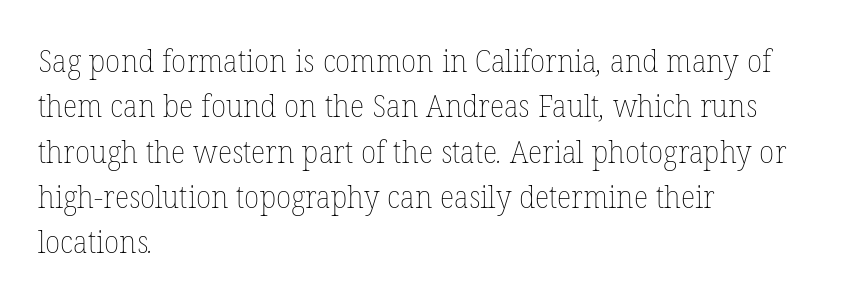
Compared with typical paragraphs, the rows here are spaced about the same. The letters look calm and open, with moderate or lighter stems. The compositor pushed each line to the left boundary. Descenders are the only things crossing below the line.
